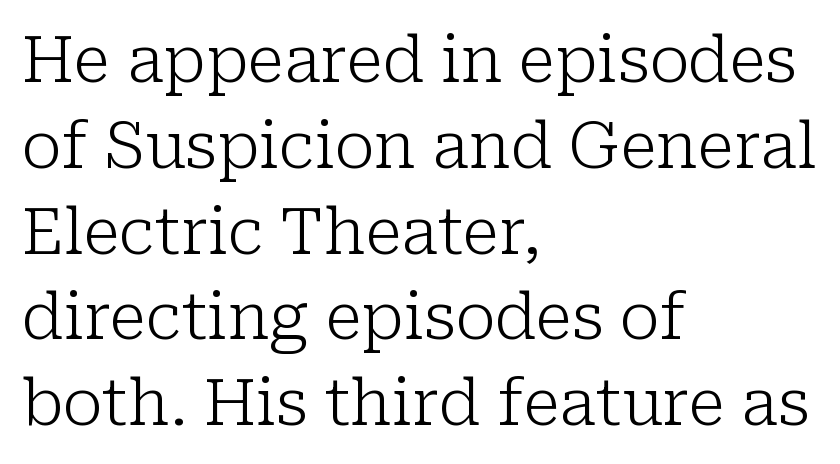
Q: Is the text bold? A: No.
Q: Is the text italic (slanted)? A: No, it is upright.
Q: Is the typeface a serif or a sans-serif typeface? A: Serif.
Q: Is the text underlined? A: No.
Q: How is the paragraph aligned? A: Left-aligned.
Q: Is the spacing between letters normal or unusually wide? A: Normal.
Q: Is the spacing between lines tight, normal or loose? A: Normal.
Q: Width (condensed, normal, or wide)? A: Normal.
Q: Stroke contrast? A: Low.
Q: x-height? A: Medium.
Q: Monospaced? A: No.
